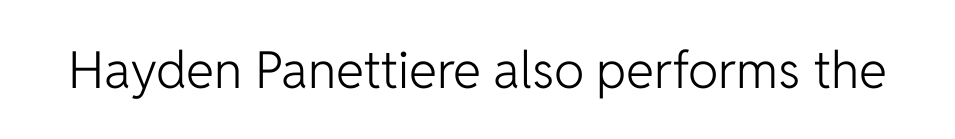
Q: Is the text bold? A: No.
Q: Is the text italic (slanted)? A: No, it is upright.
Q: Is the typeface a serif or a sans-serif typeface? A: Sans-serif.
Q: Is the text underlined? A: No.
Q: Is the spacing between letters normal or unusually wide? A: Normal.
Q: Width (condensed, normal, or wide)? A: Normal.
Q: Stroke contrast? A: Low.
Q: x-height? A: Medium.
Q: Monospaced? A: No.
